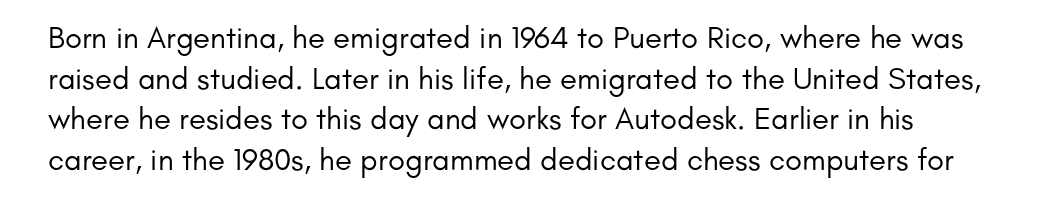
The image shows 31 px regular-weight sans-serif type, upright; set normal line spacing (1.31x), normal letter spacing, not underlined; low stroke contrast and a small x-height.
